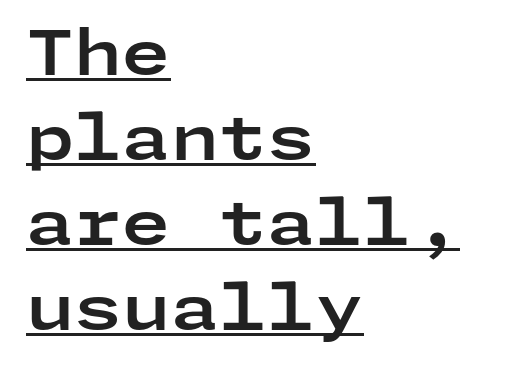
Q: Is the text bold? A: Yes.
Q: Is the text italic (slanted)? A: No, it is upright.
Q: Is the typeface a serif or a sans-serif typeface? A: Sans-serif.
Q: Is the text underlined? A: Yes.
Q: How is the paragraph aligned? A: Left-aligned.
Q: Is the spacing between letters normal or unusually wide? A: Normal.
Q: Is the spacing between lines tight, normal or loose? A: Normal.
Q: Width (condensed, normal, or wide)? A: Wide.
Q: Stroke contrast? A: Low.
Q: x-height? A: Medium.
